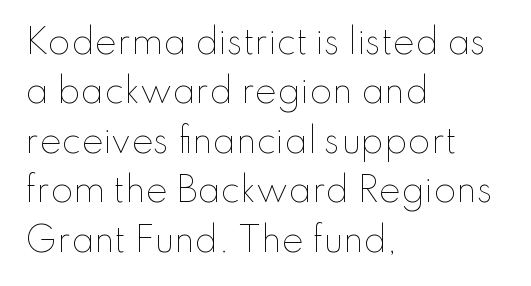
The image shows 33 px thin type, upright; set left-aligned, normal line spacing (1.5x), normal letter spacing, not underlined; low stroke contrast and a small x-height.
